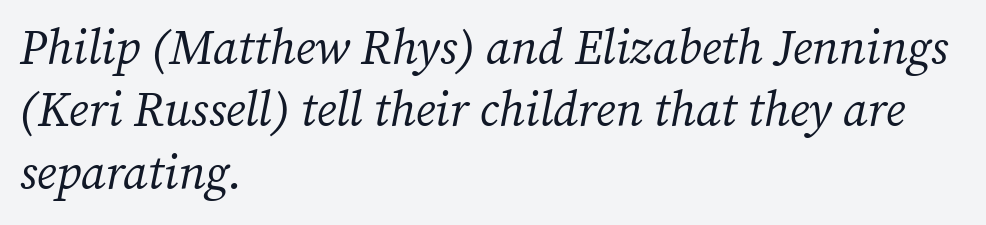
A clean baseline with only descenders dipping below it. The rows are spaced the way most documents space them. Would a proofreader flag this as italicized? Yes. The characters display serif detailing at their extremities.
